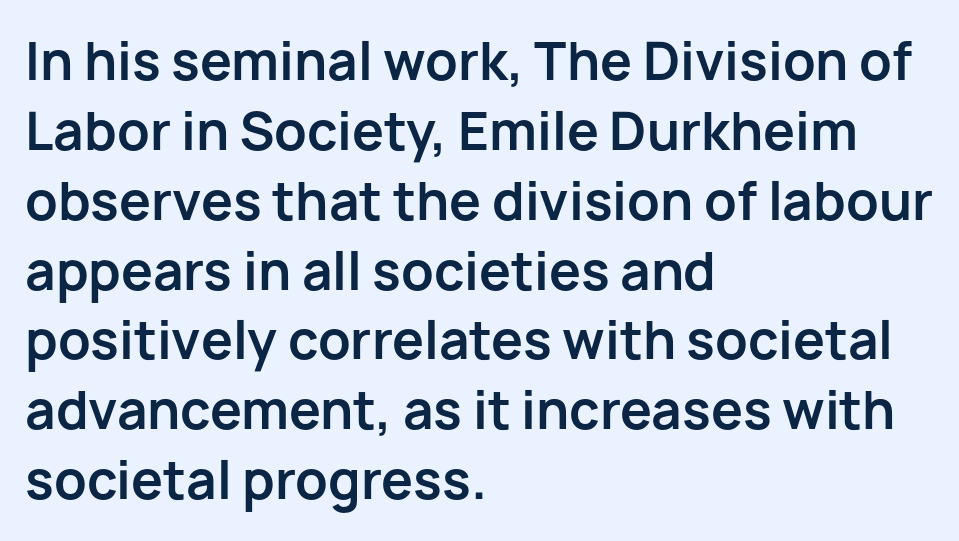
Q: Is the text bold? A: Yes.
Q: Is the text italic (slanted)? A: No, it is upright.
Q: Is the typeface a serif or a sans-serif typeface? A: Sans-serif.
Q: Is the text underlined? A: No.
Q: How is the paragraph aligned? A: Left-aligned.
Q: Is the spacing between letters normal or unusually wide? A: Normal.
Q: Is the spacing between lines tight, normal or loose? A: Normal.
Q: Width (condensed, normal, or wide)? A: Normal.
Q: Stroke contrast? A: Low.
Q: x-height? A: Medium.
Q: Monospaced? A: No.
